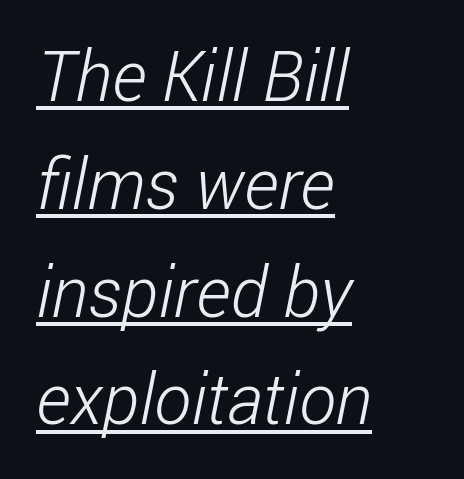
Q: Is the text bold? A: No.
Q: Is the typeface a serif or a sans-serif typeface? A: Sans-serif.
Q: Is the text underlined? A: Yes.
Q: How is the paragraph aligned? A: Left-aligned.
Q: Is the spacing between letters normal or unusually wide? A: Normal.
Q: Is the spacing between lines tight, normal or loose? A: Normal.
Q: Width (condensed, normal, or wide)? A: Condensed.
Q: Stroke contrast? A: Low.
Q: x-height? A: Medium.
Q: Monospaced? A: No.
